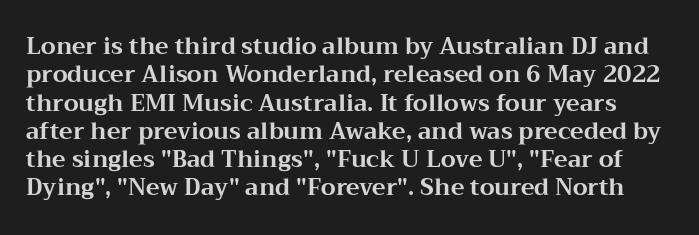
{"italic": "no", "bold": "yes", "underline": "no", "line_spacing_ratio": 1.23, "letter_spacing": "normal", "letter_spacing_em": 0.0, "glyph_px": 23}
